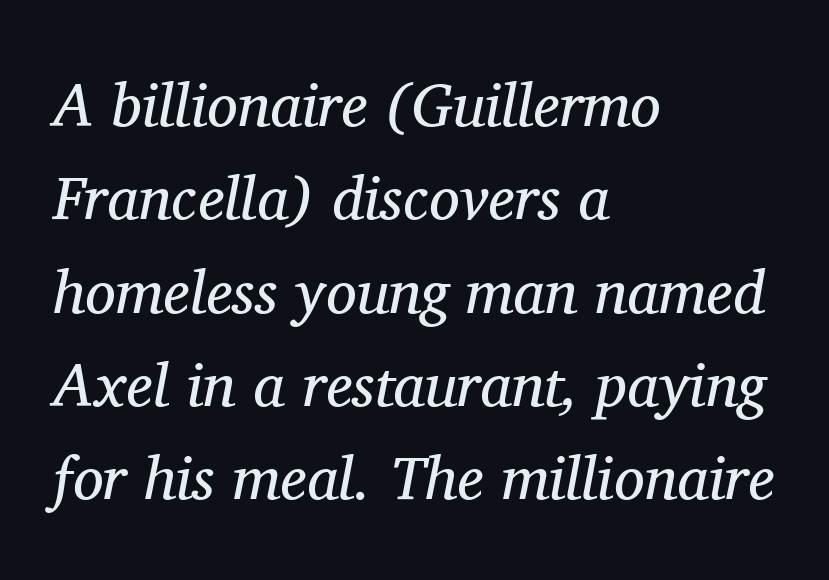
{"serif": "yes", "italic": "yes", "lean": "right", "slant_degrees": 11, "bold": "no", "weight": "regular", "width": "normal", "stroke_contrast": "medium", "x_height": "medium", "monospaced": "no", "underline": "no", "align": "left", "line_spacing": "normal", "line_spacing_ratio": 1.53, "letter_spacing": "normal", "letter_spacing_em": 0.0, "glyph_px": 61}
